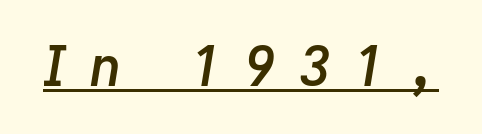
{"italic": "yes", "lean": "right", "slant_degrees": 9, "bold": "semi", "weight": "semibold", "width": "normal", "stroke_contrast": "low", "x_height": "medium", "monospaced": "no", "underline": "yes", "letter_spacing": "wide", "letter_spacing_em": 0.41, "glyph_px": 55}
